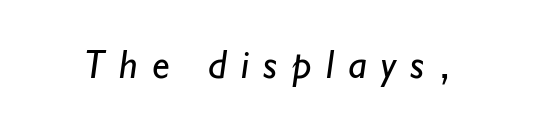
{"serif": "no", "bold": "no", "weight": "regular", "width": "normal", "stroke_contrast": "low", "x_height": "small", "monospaced": "no", "underline": "no", "letter_spacing": "wide", "letter_spacing_em": 0.36, "glyph_px": 40}
